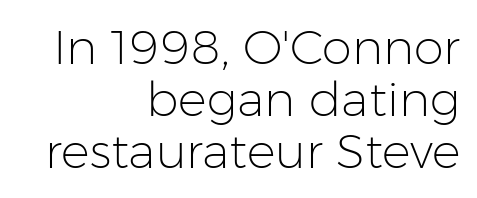
The image shows 48 px light sans-serif type, upright; set right-aligned, tight line spacing (1.08x), normal letter spacing, not underlined; low stroke contrast and a medium x-height.
